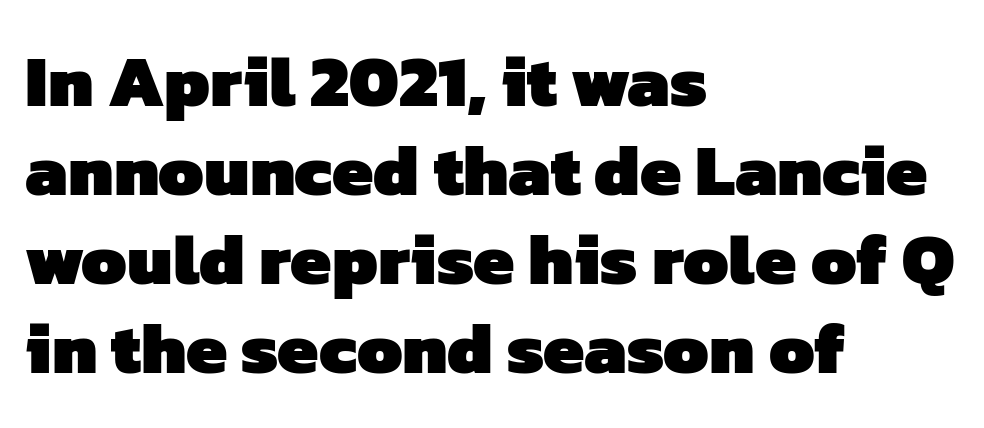
Is the letter spacing exaggerated? No — it looks like the ordinary default. You could not count columns in this text — the font is proportionally spaced. The type family on display is of the sans-serif kind. Typographic density is high because the face is bold. Layout note: lines flush left.
